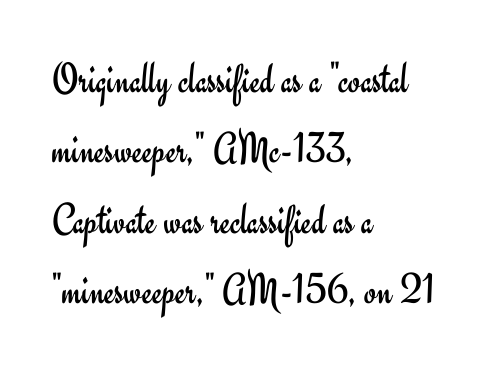
Unmarked baselines from the first word to the last. Evenly set lines give the paragraph a standard silhouette. Font category for this specimen: sans-serif. The font sits on the lighter half of the weight spectrum, regular included.
